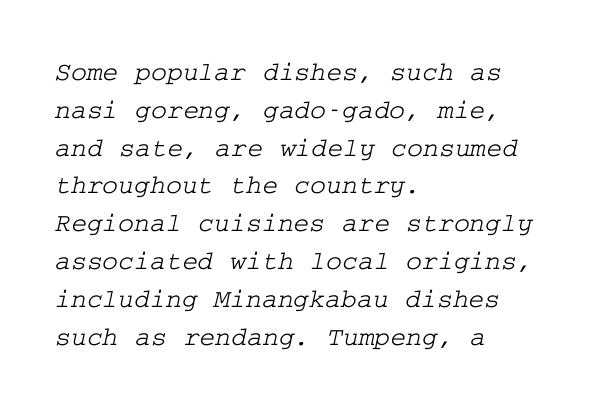
Q: Is the text underlined? A: No.
Q: How is the paragraph aligned? A: Left-aligned.
Q: Is the spacing between letters normal or unusually wide? A: Normal.
Q: Is the spacing between lines tight, normal or loose? A: Normal.
